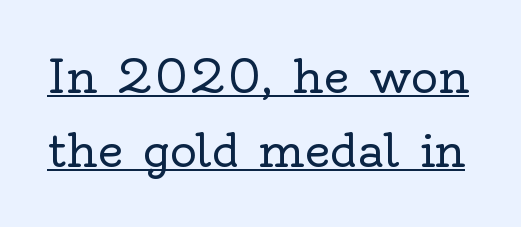
Baseline-to-baseline distance is the conventional proportion of letter height. These lines are composed in type with serifs. The rendering uses natural spacing where letterforms have individual widths. The letterforms sit shoulder to shoulder at normal distance. Notice how the stems are strictly vertical — no italics here.
